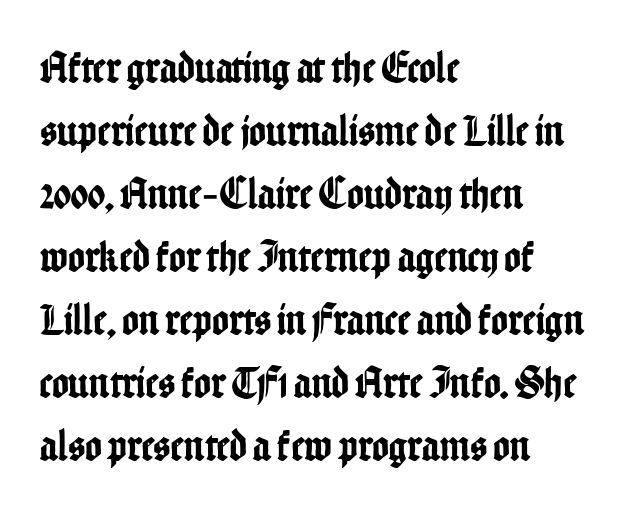
{"serif": "no", "italic": "no", "width": "condensed", "stroke_contrast": "low", "x_height": "medium", "monospaced": "no", "underline": "no", "align": "left", "line_spacing": "normal", "line_spacing_ratio": 1.4, "letter_spacing": "normal", "letter_spacing_em": 0.0, "glyph_px": 45}
